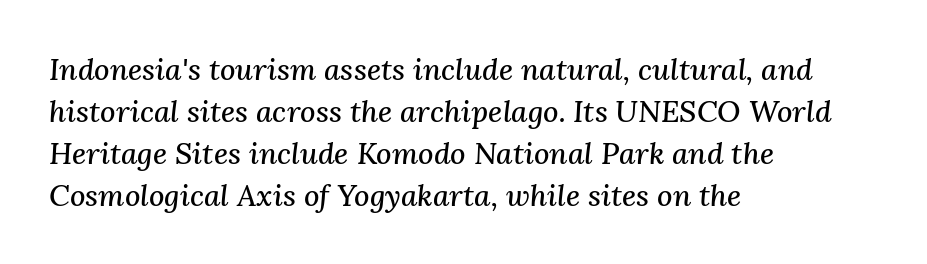
{"serif": "yes", "italic": "yes", "lean": "right", "slant_degrees": 3, "width": "normal", "stroke_contrast": "medium", "x_height": "medium", "monospaced": "no", "underline": "no", "align": "left", "line_spacing": "normal", "line_spacing_ratio": 1.4, "letter_spacing": "normal", "letter_spacing_em": 0.0, "glyph_px": 30}
